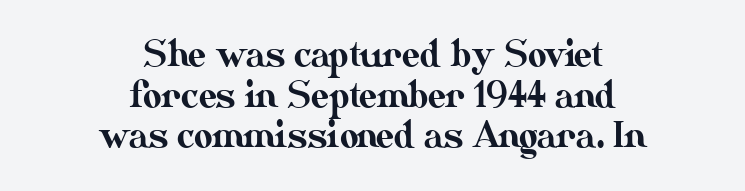
{"italic": "no", "width": "normal", "stroke_contrast": "medium", "x_height": "small", "monospaced": "no", "underline": "no", "align": "center", "line_spacing": "tight", "line_spacing_ratio": 1.13, "letter_spacing": "normal", "letter_spacing_em": 0.0, "glyph_px": 36}
